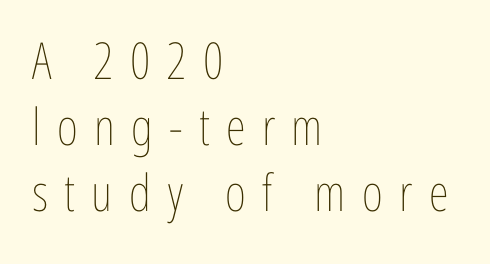
{"italic": "no", "bold": "no", "weight": "thin", "width": "condensed", "stroke_contrast": "low", "x_height": "medium", "monospaced": "no", "underline": "no", "align": "left", "line_spacing": "normal", "line_spacing_ratio": 1.29, "letter_spacing": "wide", "letter_spacing_em": 0.32, "glyph_px": 51}
